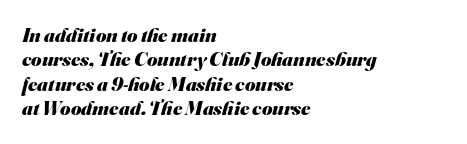
The image shows 20 px bold type; set left-aligned, line spacing 1.22x, normal letter spacing, not underlined.
